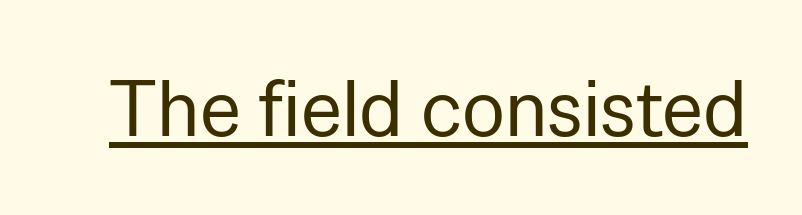
Letter spacing: default. The letters carry no serifs — their stems end cleanly without finishing strokes. The rendering uses natural spacing where letterforms have individual widths. In terms of posture, this sample is upright. Is there an underline? Yes — a line sits under the letters. Vertical stems look standard width or narrower in stroke.
